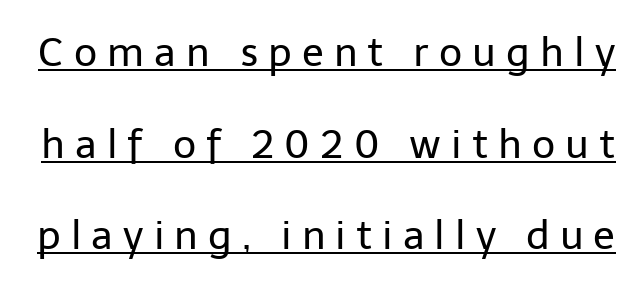
Q: Is the text bold? A: No.
Q: Is the text italic (slanted)? A: No, it is upright.
Q: Is the typeface a serif or a sans-serif typeface? A: Sans-serif.
Q: Is the text underlined? A: Yes.
Q: Is the spacing between letters normal or unusually wide? A: Unusually wide.
Q: Is the spacing between lines tight, normal or loose? A: Loose.
Q: Width (condensed, normal, or wide)? A: Normal.
Q: Stroke contrast? A: Low.
Q: x-height? A: Medium.
Q: Monospaced? A: No.
